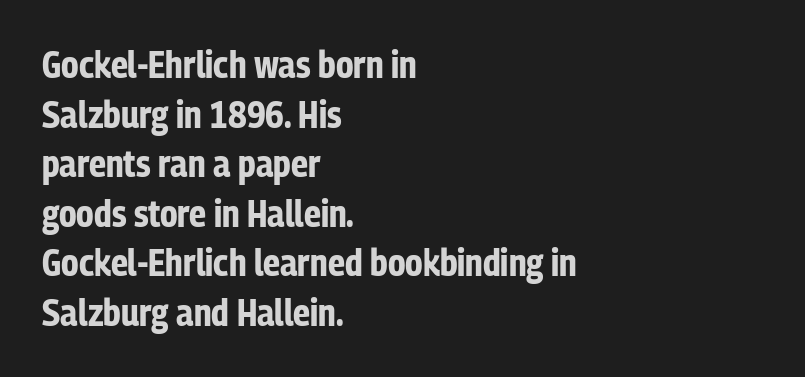
The image shows 37 px bold, condensed sans-serif type, upright; set left-aligned, normal line spacing (1.34x), normal letter spacing, not underlined; low stroke contrast and a medium x-height.
